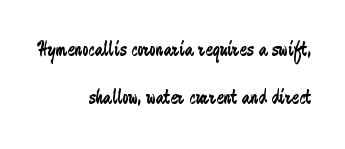
Q: Is the text bold? A: No.
Q: Is the text italic (slanted)? A: Yes.
Q: Is the text underlined? A: No.
Q: How is the paragraph aligned? A: Right-aligned.
Q: Is the spacing between letters normal or unusually wide? A: Normal.
Q: Is the spacing between lines tight, normal or loose? A: Loose.
